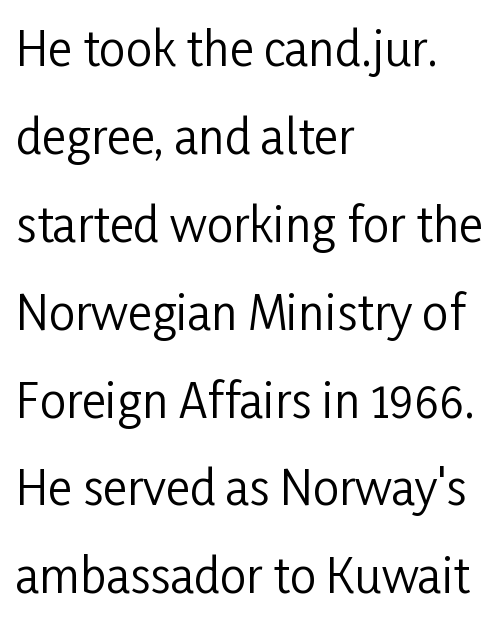
Q: Is the text bold? A: No.
Q: Is the text italic (slanted)? A: No, it is upright.
Q: Is the typeface a serif or a sans-serif typeface? A: Sans-serif.
Q: Is the text underlined? A: No.
Q: How is the paragraph aligned? A: Left-aligned.
Q: Is the spacing between letters normal or unusually wide? A: Normal.
Q: Width (condensed, normal, or wide)? A: Condensed.
Q: Stroke contrast? A: Low.
Q: x-height? A: Medium.
Q: Monospaced? A: No.
